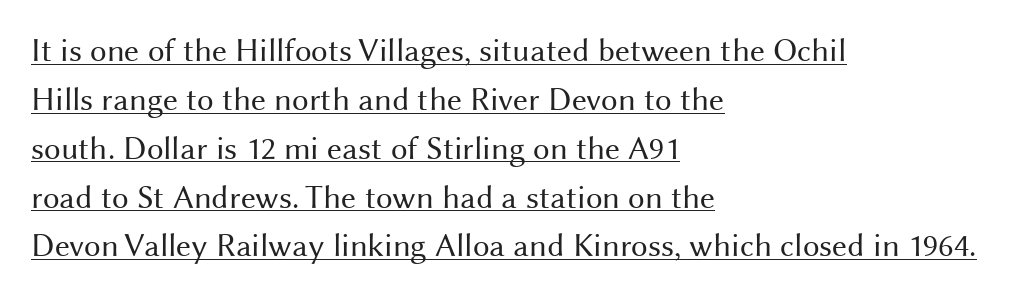
Q: Is the text bold? A: No.
Q: Is the text italic (slanted)? A: No, it is upright.
Q: Is the typeface a serif or a sans-serif typeface? A: Sans-serif.
Q: Is the text underlined? A: Yes.
Q: How is the paragraph aligned? A: Left-aligned.
Q: Is the spacing between letters normal or unusually wide? A: Normal.
Q: Is the spacing between lines tight, normal or loose? A: Normal.
Q: Width (condensed, normal, or wide)? A: Normal.
Q: Stroke contrast? A: Medium.
Q: x-height? A: Medium.
Q: Monospaced? A: No.
